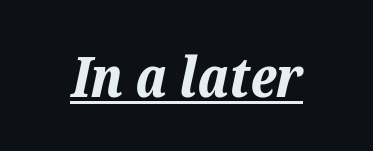
Note the varied advance widths — an 'i' is clearly narrower than an 'm'. The line texture is even and compact thanks to regular tracking. A continuous stroke trails under the words, as in a hyperlink. Is the type slanted? Yes — the strokes lean at a clear angle.
